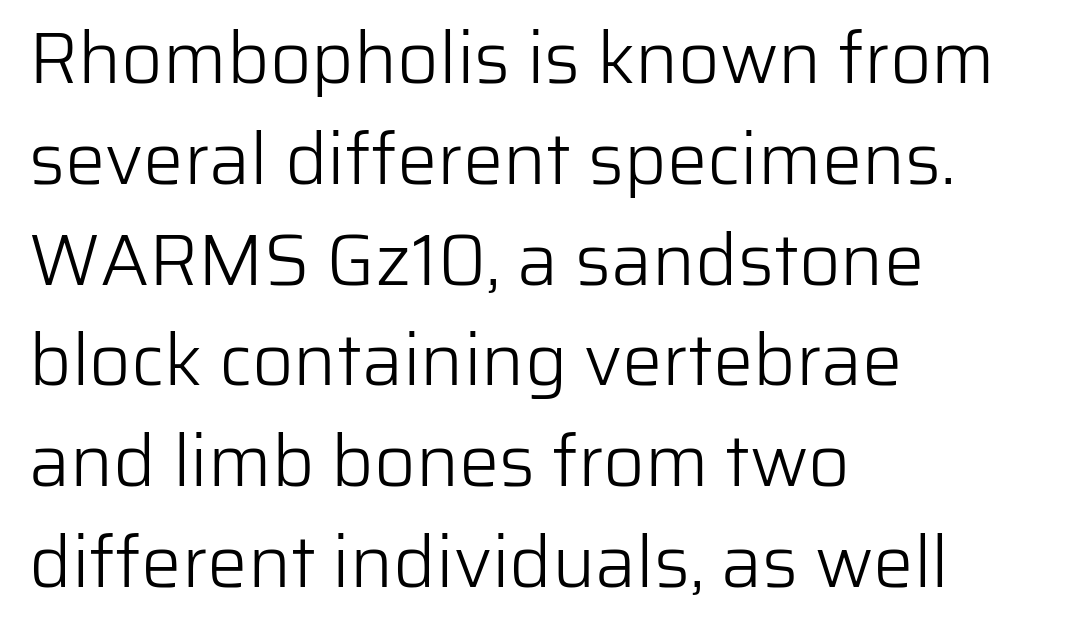
Q: Is the text bold? A: No.
Q: Is the text italic (slanted)? A: No, it is upright.
Q: Is the typeface a serif or a sans-serif typeface? A: Sans-serif.
Q: Is the text underlined? A: No.
Q: How is the paragraph aligned? A: Left-aligned.
Q: Is the spacing between letters normal or unusually wide? A: Normal.
Q: Is the spacing between lines tight, normal or loose? A: Normal.
Q: Width (condensed, normal, or wide)? A: Normal.
Q: Stroke contrast? A: Low.
Q: x-height? A: Medium.
Q: Monospaced? A: No.
